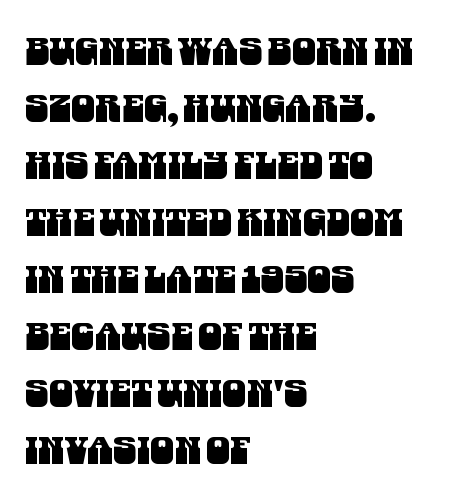
This rendering features lettering with no underline. Where is the straight margin? On the left. What's the leading like? Ordinary, nothing unusual. Nothing unusual about the tracking: characters are spaced as the font intends. Each letter keeps its own natural width here, so spacing adapts to shape. The rendering shows plain stroke endings on the letterforms — a sans-serif design.
